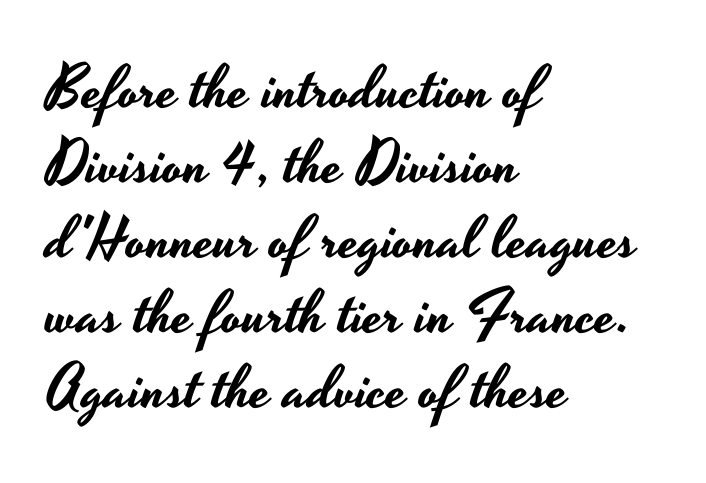
{"serif": "no", "width": "wide", "stroke_contrast": "low", "x_height": "small", "monospaced": "no", "underline": "no", "align": "left", "line_spacing": "normal", "line_spacing_ratio": 1.25, "letter_spacing": "normal", "letter_spacing_em": 0.0, "glyph_px": 60}
